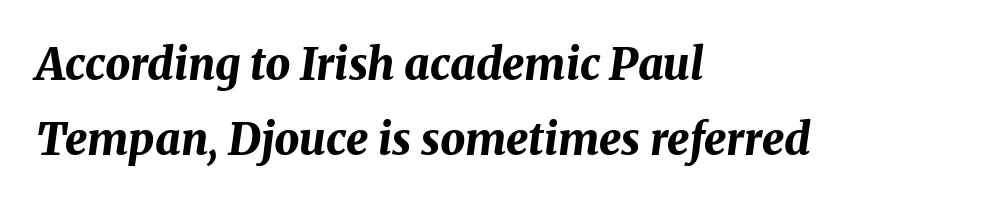
Look at the tracking — it's just the regular setting, nothing added. This sample has the flowing, uneven cadence of proportional lettering. Descenders are the only things crossing below the line. A typesetter would call this leading conventional body-copy spacing. A typesetter would mark this as italic.
